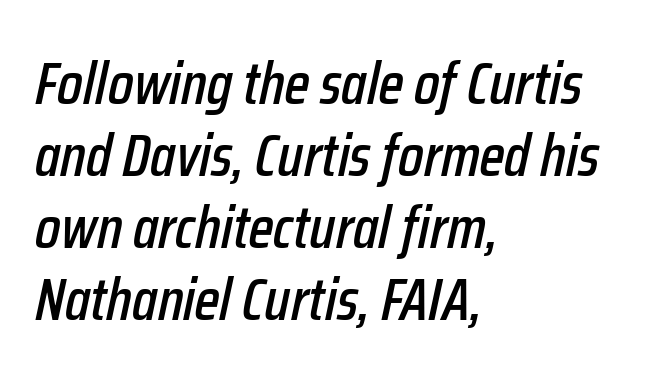
{"italic": "yes", "lean": "right", "slant_degrees": 12, "width": "condensed", "stroke_contrast": "low", "x_height": "medium", "monospaced": "no", "underline": "no", "align": "left", "line_spacing_ratio": 1.2, "letter_spacing": "normal", "letter_spacing_em": 0.0, "glyph_px": 60}
